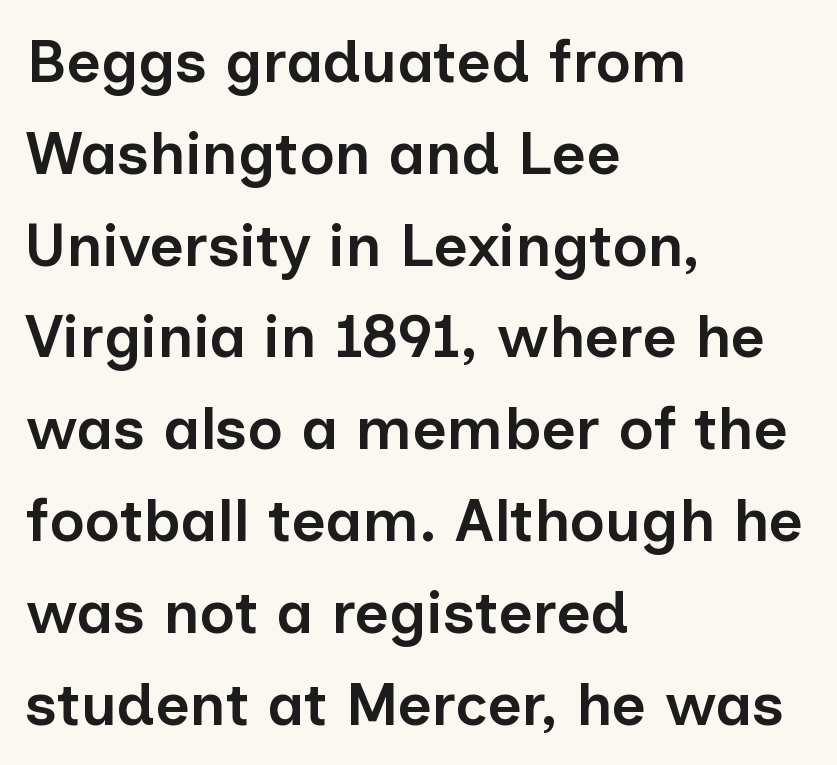
Short note: letters normally spaced. Tall strokes in this sample are plumb rather than angled. Compared with an ordinary text face, these strokes are moderately heavier — a semibold. Every row of glyphs begins at an identical x-position on the left. The passage shown stacks its lines at a standard gap. No feet cap the strokes, marking this as sans-serif type.
